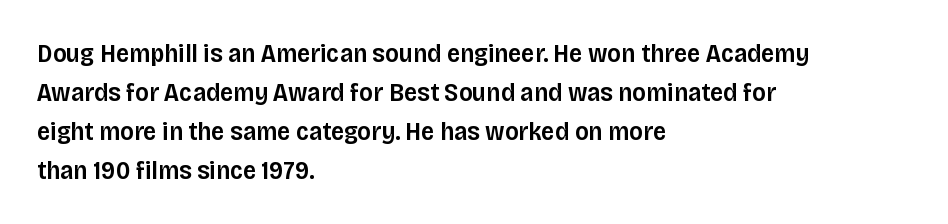
{"italic": "no", "bold": "semi", "underline": "no", "align": "left", "line_spacing": "normal", "line_spacing_ratio": 1.5, "letter_spacing": "normal", "letter_spacing_em": 0.0, "glyph_px": 26}
